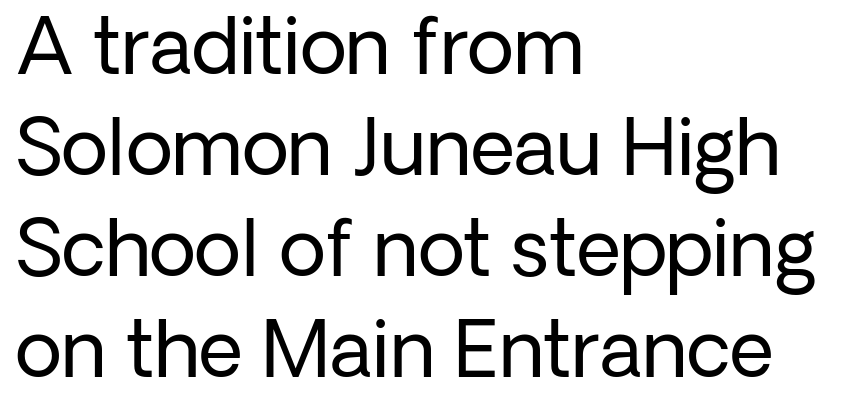
{"serif": "no", "italic": "no", "bold": "no", "weight": "regular", "width": "normal", "stroke_contrast": "low", "x_height": "medium", "monospaced": "no", "underline": "no", "align": "left", "line_spacing": "normal", "line_spacing_ratio": 1.31, "letter_spacing": "normal", "letter_spacing_em": 0.0, "glyph_px": 77}
